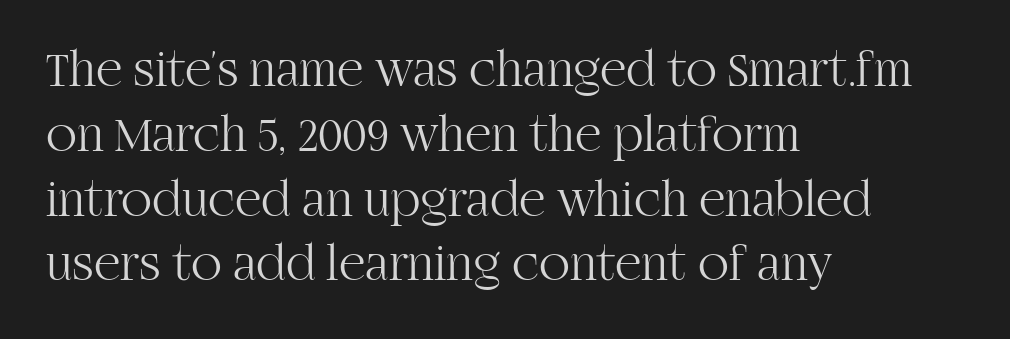
{"serif": "yes", "italic": "no", "bold": "no", "weight": "light", "width": "normal", "stroke_contrast": "high", "x_height": "large", "monospaced": "no", "underline": "no", "align": "left", "line_spacing": "normal", "line_spacing_ratio": 1.27, "letter_spacing": "normal", "letter_spacing_em": 0.0, "glyph_px": 51}
